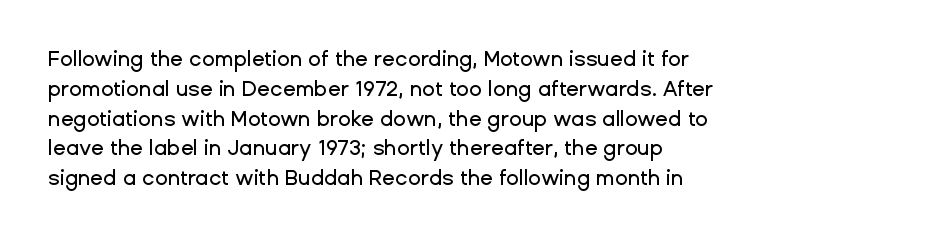
Which margin do the lines hug? The left one — the right edge is uneven. The letters stand upright; this is a roman face. Any mark beneath the type? The region is blank. The space between consecutive lines is moderate. No extra tracking has been applied to these lines.
